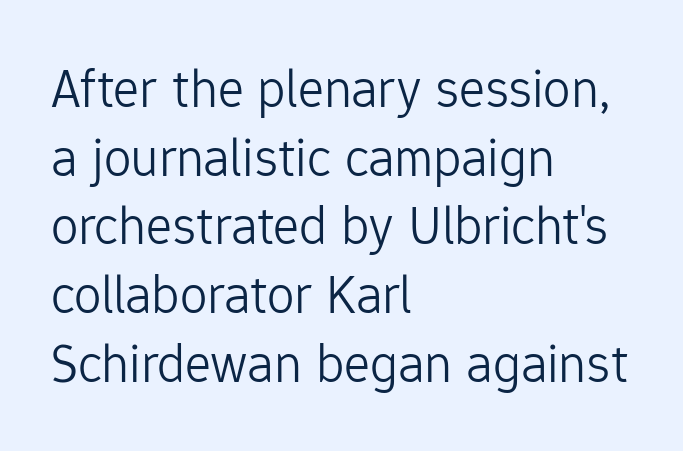
The image shows 55 px light sans-serif type, upright; set left-aligned, normal line spacing (1.25x), normal letter spacing, not underlined; low stroke contrast and a medium x-height.
